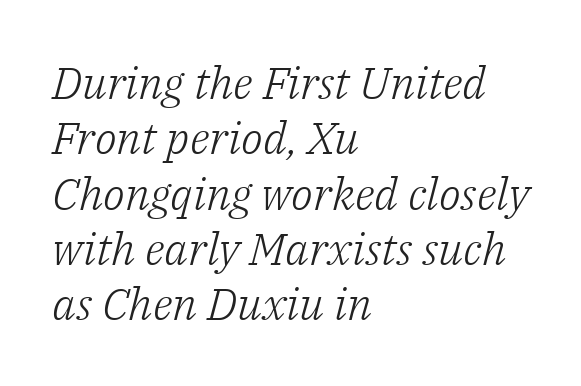
The image shows 45 px light serif type, italic (leaning right); set left-aligned, line spacing 1.23x, normal letter spacing, not underlined; low stroke contrast and a medium x-height.
